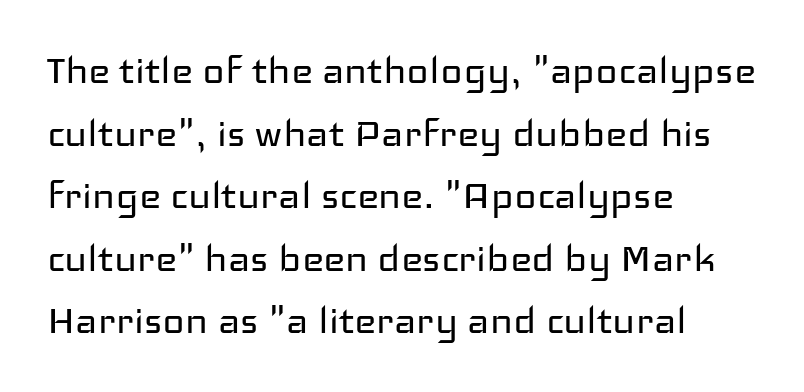
Q: Is the text bold? A: No.
Q: Is the text italic (slanted)? A: No, it is upright.
Q: Is the typeface a serif or a sans-serif typeface? A: Sans-serif.
Q: Is the text underlined? A: No.
Q: How is the paragraph aligned? A: Left-aligned.
Q: Is the spacing between letters normal or unusually wide? A: Normal.
Q: Is the spacing between lines tight, normal or loose? A: Normal.
Q: Width (condensed, normal, or wide)? A: Wide.
Q: Stroke contrast? A: Low.
Q: x-height? A: Medium.
Q: Monospaced? A: No.
